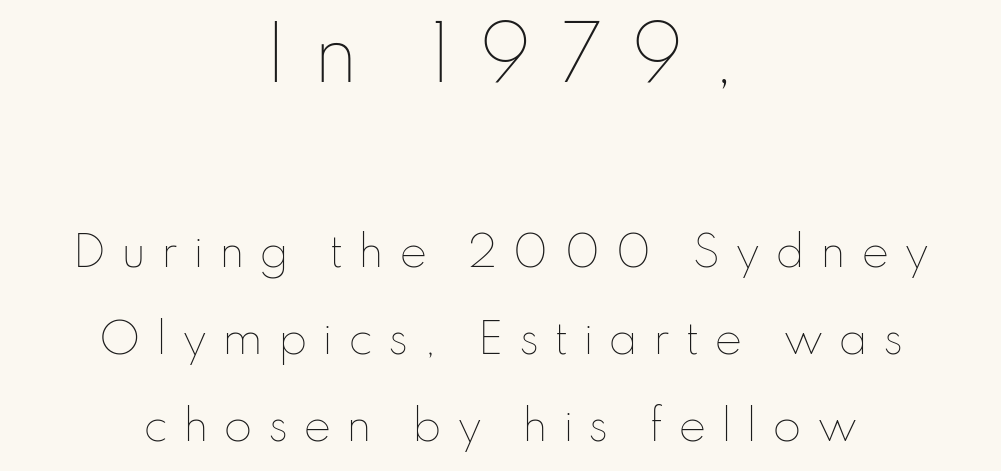
Q: Is the text bold? A: No.
Q: Is the text italic (slanted)? A: No, it is upright.
Q: Is the text underlined? A: No.
Q: How is the paragraph aligned? A: Centered.
Q: Is the spacing between letters normal or unusually wide? A: Unusually wide.
Q: Is the spacing between lines tight, normal or loose? A: Loose.
Q: Which block of text is set in a larger size, the first (top) or the second (bottom)? A: The first (top) one.
Q: Width (condensed, normal, or wide)? A: Normal.
Q: Stroke contrast? A: Low.
Q: x-height? A: Small.
Q: Monospaced? A: No.
